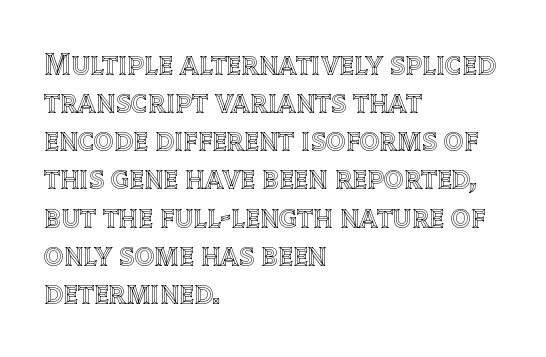
Rule under the text: the space is simply empty. Horizontal alignment here is leftward, the default for most running prose. Spacing verdict: proportional, widths tailored to each character. Standard letterfit; no display-style spreading of the glyphs. Italic: no, the glyphs are upright roman.
